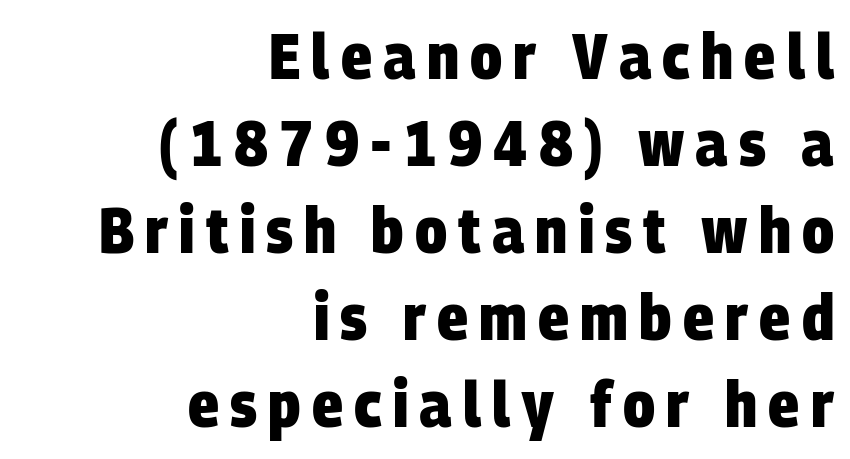
{"serif": "no", "bold": "yes", "weight": "heavy", "width": "condensed", "stroke_contrast": "low", "x_height": "large", "monospaced": "no", "underline": "no", "align": "right", "line_spacing": "normal", "line_spacing_ratio": 1.34, "glyph_px": 65}
